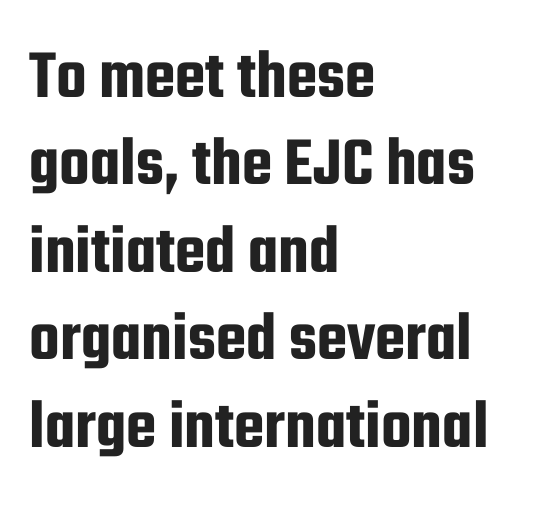
{"serif": "no", "italic": "no", "width": "condensed", "stroke_contrast": "low", "x_height": "medium", "monospaced": "no", "underline": "no", "align": "left", "line_spacing": "normal", "line_spacing_ratio": 1.25, "letter_spacing": "normal", "letter_spacing_em": 0.0, "glyph_px": 70}
